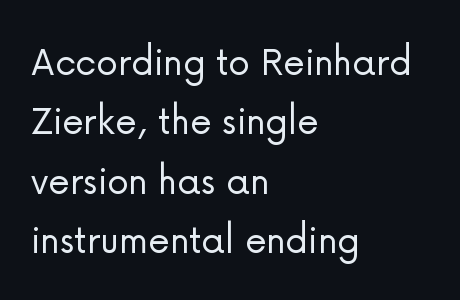
Q: Is the text bold? A: No.
Q: Is the text italic (slanted)? A: No, it is upright.
Q: Is the typeface a serif or a sans-serif typeface? A: Sans-serif.
Q: Is the text underlined? A: No.
Q: How is the paragraph aligned? A: Left-aligned.
Q: Is the spacing between letters normal or unusually wide? A: Normal.
Q: Is the spacing between lines tight, normal or loose? A: Normal.
Q: Width (condensed, normal, or wide)? A: Normal.
Q: Stroke contrast? A: Low.
Q: x-height? A: Medium.
Q: Monospaced? A: No.
